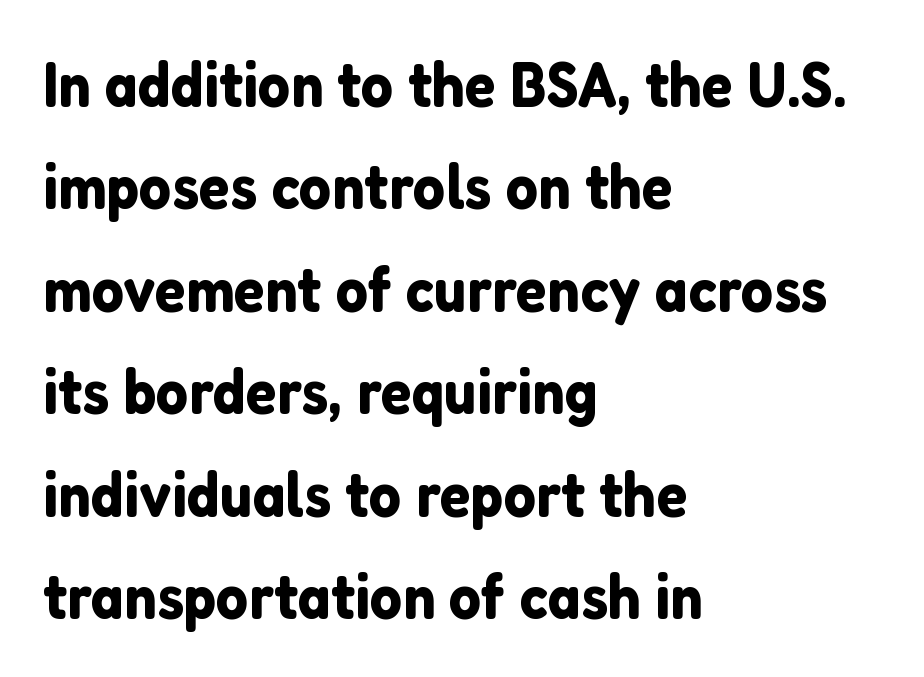
Are there feet on the stems? There aren't — it's a sans. Vertical spacing — default. Designer's note — italics off, roman on. How are the letters spaced? Ordinarily, with no added tracking.
